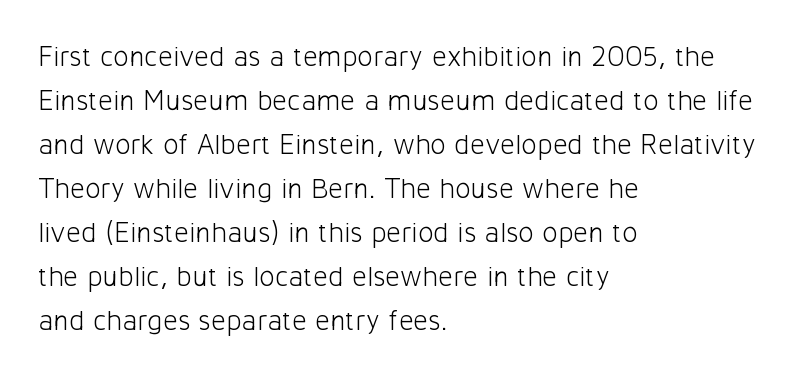
The image shows 29 px light sans-serif type, upright; set left-aligned, normal line spacing (1.52x), normal letter spacing, not underlined; low stroke contrast and a medium x-height.
